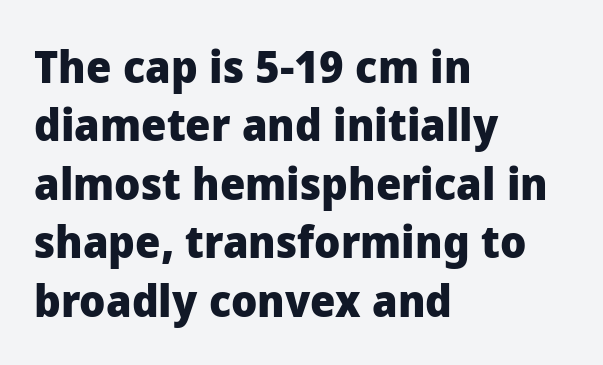
{"serif": "no", "italic": "no", "bold": "yes", "weight": "heavy", "width": "normal", "stroke_contrast": "low", "x_height": "medium", "monospaced": "no", "underline": "no", "align": "left", "line_spacing": "normal", "line_spacing_ratio": 1.3, "letter_spacing": "normal", "letter_spacing_em": 0.0, "glyph_px": 45}
